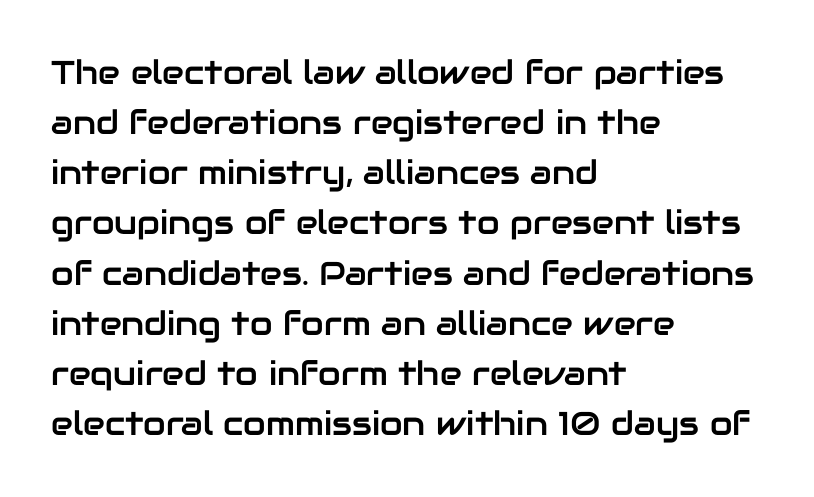
Q: Is the text italic (slanted)? A: No, it is upright.
Q: Is the typeface a serif or a sans-serif typeface? A: Sans-serif.
Q: Is the text underlined? A: No.
Q: How is the paragraph aligned? A: Left-aligned.
Q: Is the spacing between letters normal or unusually wide? A: Normal.
Q: Is the spacing between lines tight, normal or loose? A: Normal.
Q: Width (condensed, normal, or wide)? A: Normal.
Q: Stroke contrast? A: Low.
Q: x-height? A: Medium.
Q: Monospaced? A: No.
